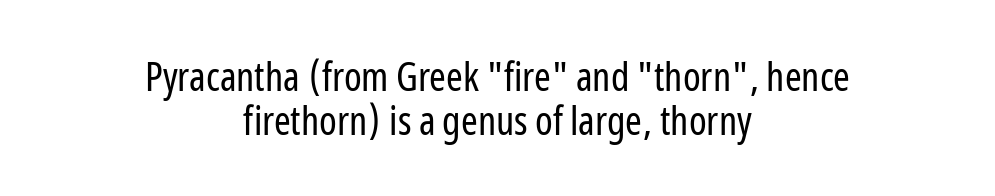
{"serif": "no", "italic": "no", "bold": "no", "weight": "regular", "width": "condensed", "stroke_contrast": "low", "x_height": "medium", "monospaced": "no", "underline": "no", "align": "center", "line_spacing": "tight", "line_spacing_ratio": 1.11, "letter_spacing": "normal", "letter_spacing_em": 0.0, "glyph_px": 40}
